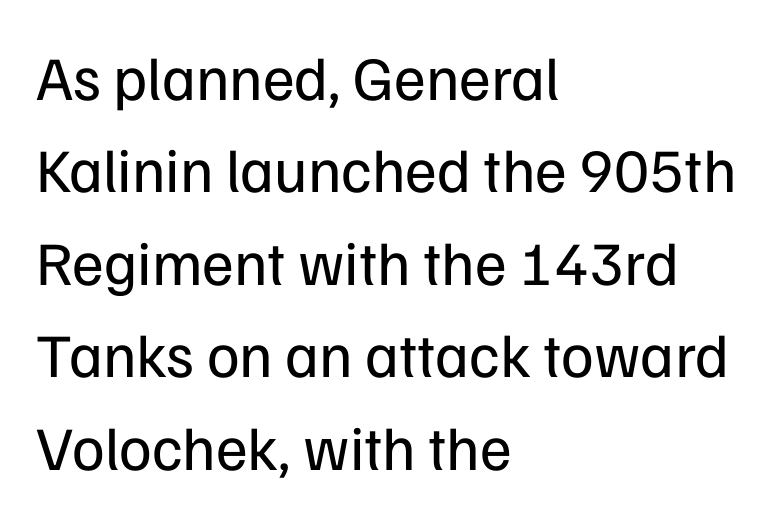
The image shows 62 px regular-weight sans-serif type, upright; set left-aligned, normal line spacing (1.49x), normal letter spacing, not underlined; low stroke contrast and a medium x-height.
